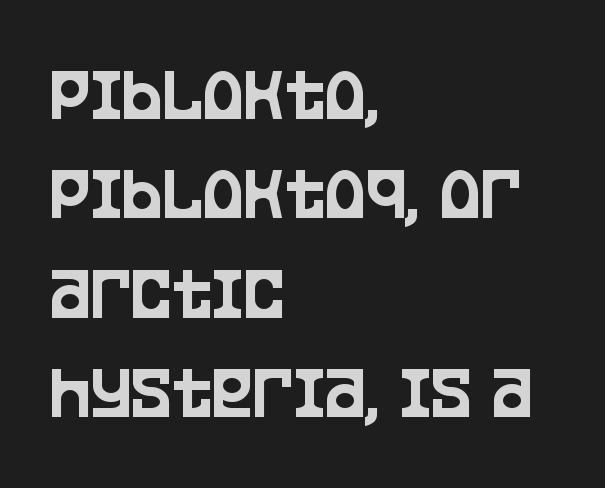
Q: Is the text italic (slanted)? A: No, it is upright.
Q: Is the typeface a serif or a sans-serif typeface? A: Sans-serif.
Q: Is the text underlined? A: No.
Q: How is the paragraph aligned? A: Left-aligned.
Q: Is the spacing between letters normal or unusually wide? A: Normal.
Q: Is the spacing between lines tight, normal or loose? A: Normal.
Q: Width (condensed, normal, or wide)? A: Condensed.
Q: Stroke contrast? A: Low.
Q: x-height? A: Large.
Q: Monospaced? A: No.
